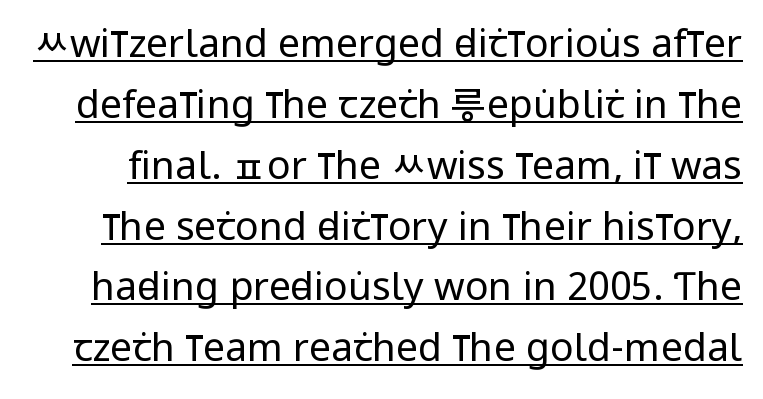
{"serif": "no", "italic": "no", "bold": "no", "weight": "regular", "width": "condensed", "stroke_contrast": "low", "x_height": "large", "monospaced": "no", "underline": "yes", "line_spacing": "normal", "line_spacing_ratio": 1.56, "letter_spacing": "normal", "letter_spacing_em": 0.0, "glyph_px": 39}
